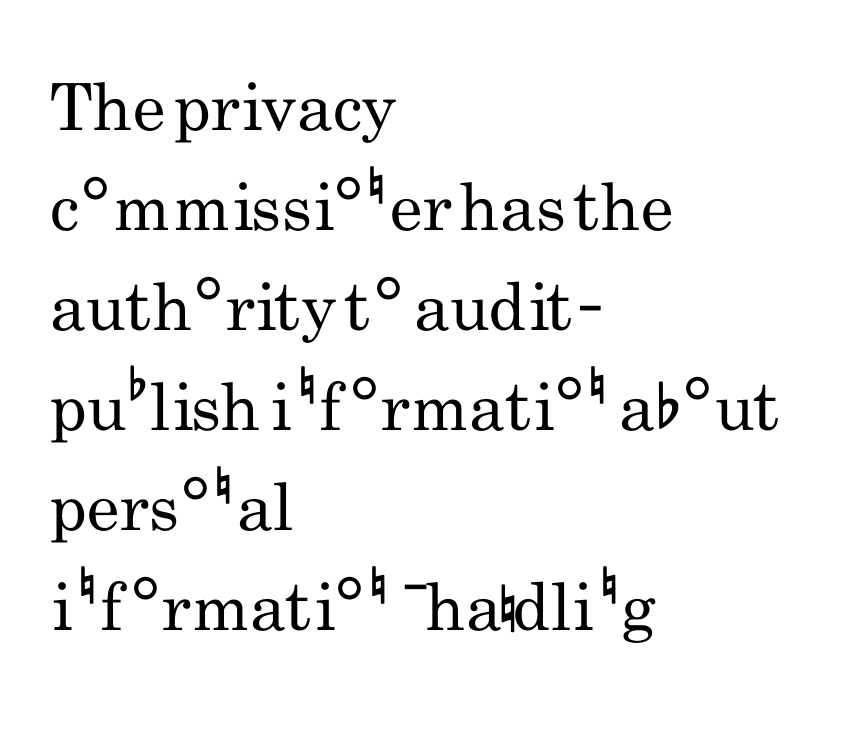
The type is set solid horizontally, with unmodified tracking. These lines stack with their left ends in a neat column. Typographically, this falls in the sans-serif category. Spacing verdict: proportional, widths tailored to each character. Rule under the text: the space is simply empty. Letters have the restrained weight of plain body copy at most.
